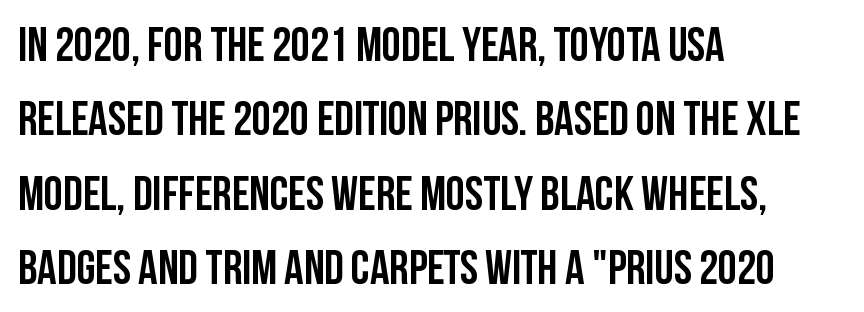
The image shows 48 px semibold, condensed sans-serif type, upright; set left-aligned, normal line spacing (1.55x), normal letter spacing, not underlined; low stroke contrast and a large x-height.
